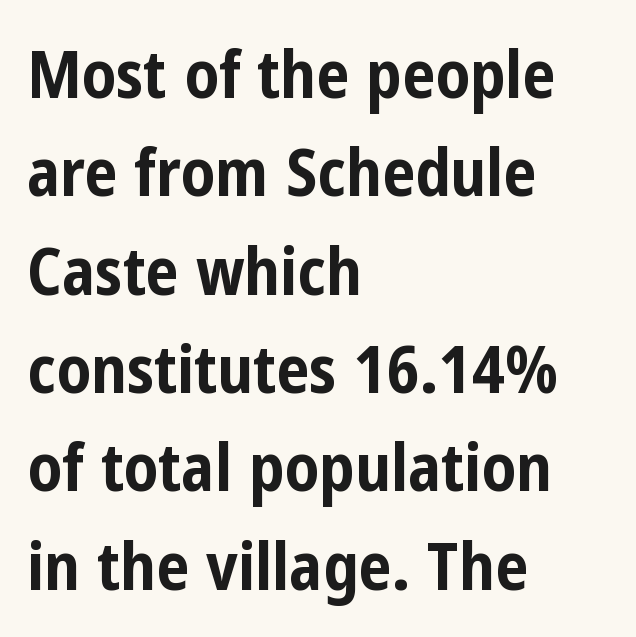
Q: Is the text bold? A: Yes.
Q: Is the text italic (slanted)? A: No, it is upright.
Q: Is the typeface a serif or a sans-serif typeface? A: Sans-serif.
Q: Is the text underlined? A: No.
Q: How is the paragraph aligned? A: Left-aligned.
Q: Is the spacing between letters normal or unusually wide? A: Normal.
Q: Is the spacing between lines tight, normal or loose? A: Normal.
Q: Width (condensed, normal, or wide)? A: Condensed.
Q: Stroke contrast? A: Low.
Q: x-height? A: Medium.
Q: Monospaced? A: No.
